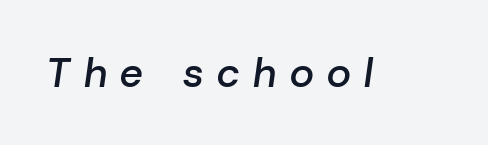
{"italic": "yes", "lean": "right", "slant_degrees": 8, "bold": "semi", "weight": "semibold", "width": "normal", "stroke_contrast": "low", "x_height": "medium", "monospaced": "no", "underline": "no", "letter_spacing": "wide", "letter_spacing_em": 0.33, "glyph_px": 41}
